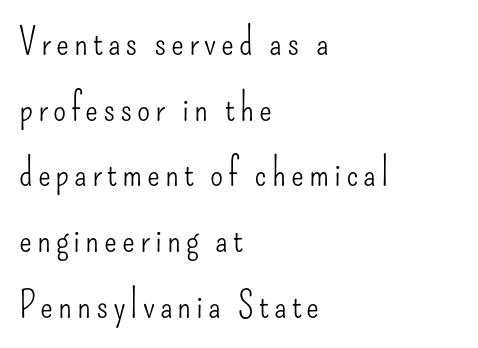
This is roman type, the default non-slanted kind. I'd call this a sans setting — the letters go barefoot. Ink coverage per letter is moderate at most. Left-aligned paragraph, ragged on the right.
